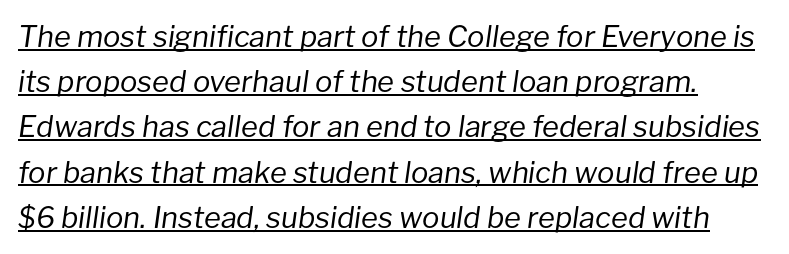
Q: Is the text bold? A: No.
Q: Is the text italic (slanted)? A: Yes, it leans right by about 8 degrees.
Q: Is the text underlined? A: Yes.
Q: Is the spacing between letters normal or unusually wide? A: Normal.
Q: Is the spacing between lines tight, normal or loose? A: Normal.
Q: Width (condensed, normal, or wide)? A: Normal.
Q: Stroke contrast? A: Low.
Q: x-height? A: Medium.
Q: Monospaced? A: No.
